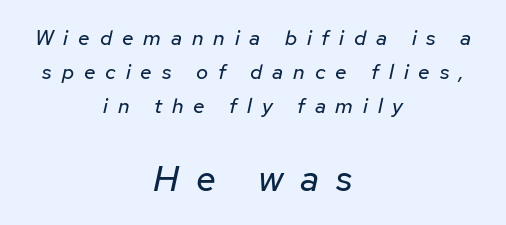
It's the slanting kind of type. Each line is balanced around a shared central axis. Is the type heavy? It reads as light-to-regular instead. Is the lower block the larger one? Yes — the lower block carries the bigger type. Varying glyph widths throughout — classic text-font behaviour. The foot of each line stays bare and open.
